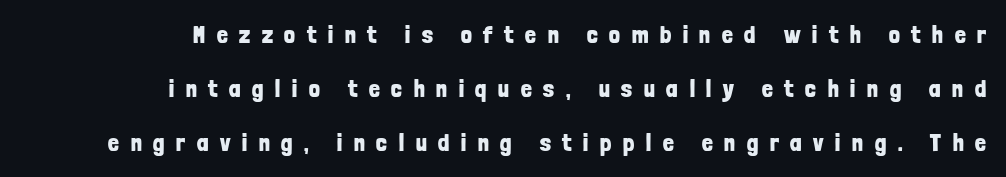
Q: Is the text bold? A: Yes.
Q: Is the text italic (slanted)? A: No, it is upright.
Q: Is the text underlined? A: No.
Q: How is the paragraph aligned? A: Right-aligned.
Q: Is the spacing between letters normal or unusually wide? A: Unusually wide.
Q: Is the spacing between lines tight, normal or loose? A: Loose.
